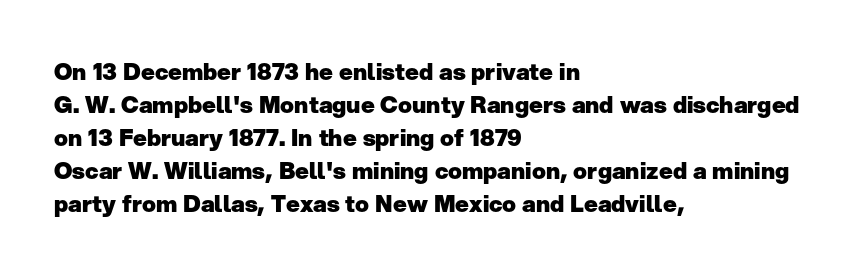
The image shows 23 px bold type, upright; set left-aligned, normal line spacing (1.43x), normal letter spacing, not underlined.
